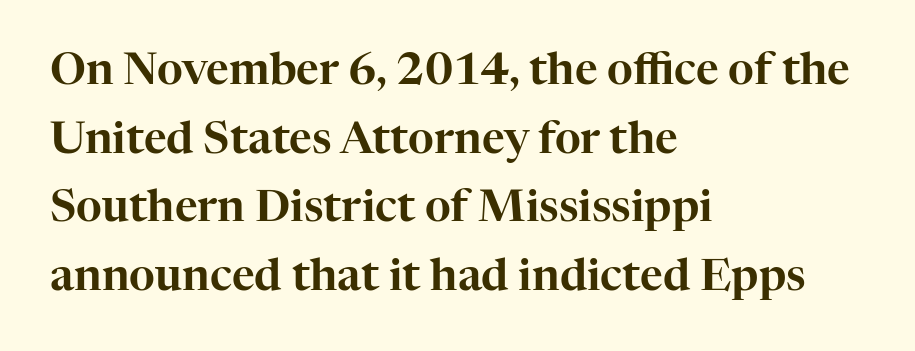
The image shows 44 px serif type, upright; set left-aligned, normal line spacing (1.56x), normal letter spacing, not underlined; high stroke contrast and a medium x-height.
